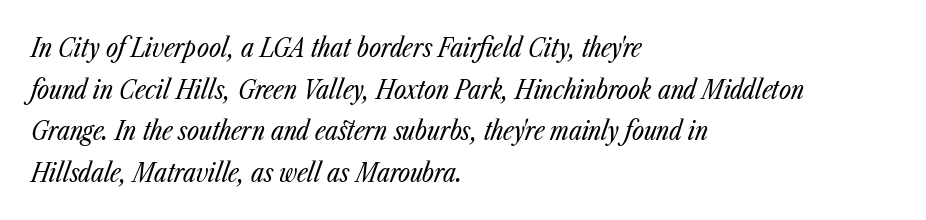
The image shows 26 px text type, italic (leaning right); set left-aligned, normal line spacing (1.6x), normal letter spacing, not underlined.
